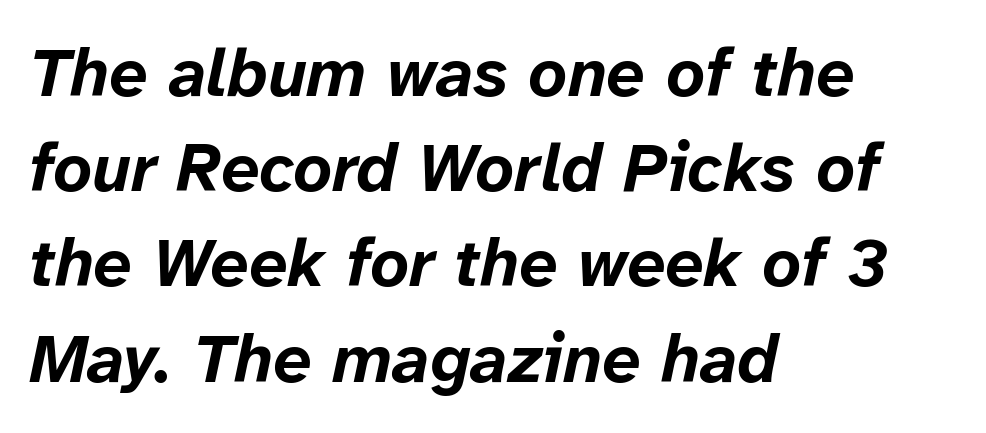
Q: Is the text bold? A: Yes.
Q: Is the text italic (slanted)? A: Yes, it leans right by about 12 degrees.
Q: Is the text underlined? A: No.
Q: How is the paragraph aligned? A: Left-aligned.
Q: Is the spacing between letters normal or unusually wide? A: Normal.
Q: Is the spacing between lines tight, normal or loose? A: Normal.
Q: Width (condensed, normal, or wide)? A: Normal.
Q: Stroke contrast? A: Low.
Q: x-height? A: Medium.
Q: Monospaced? A: No.
